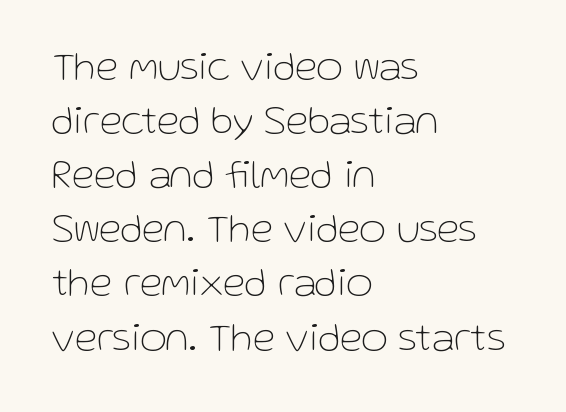
{"serif": "no", "italic": "no", "bold": "no", "weight": "thin", "width": "normal", "stroke_contrast": "low", "x_height": "medium", "monospaced": "no", "underline": "no", "align": "left", "line_spacing": "normal", "line_spacing_ratio": 1.32, "letter_spacing": "normal", "letter_spacing_em": 0.0, "glyph_px": 41}
